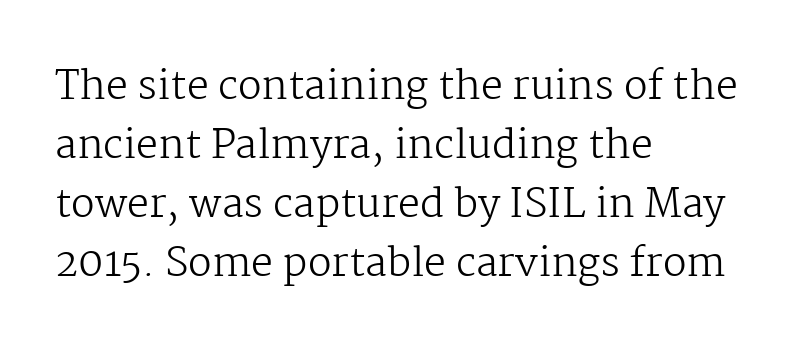
The image shows 39 px regular-weight serif type, upright; set left-aligned, normal line spacing (1.51x), normal letter spacing, not underlined; medium stroke contrast and a medium x-height.
